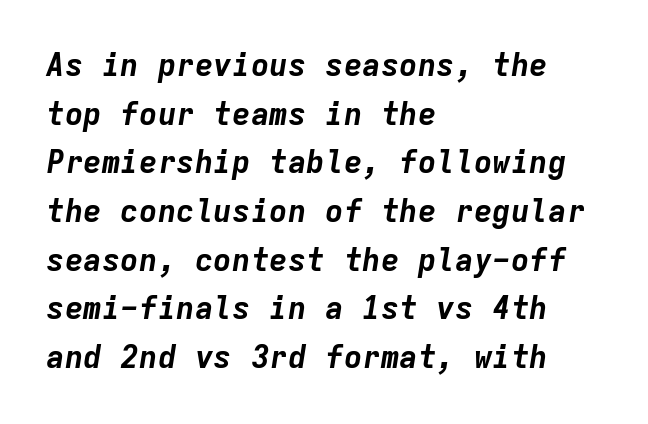
{"italic": "yes", "lean": "right", "slant_degrees": 9, "bold": "yes", "weight": "bold", "width": "normal", "stroke_contrast": "low", "x_height": "medium", "monospaced": "yes", "underline": "no", "align": "left", "line_spacing": "normal", "line_spacing_ratio": 1.57, "letter_spacing": "normal", "letter_spacing_em": 0.0, "glyph_px": 31}
